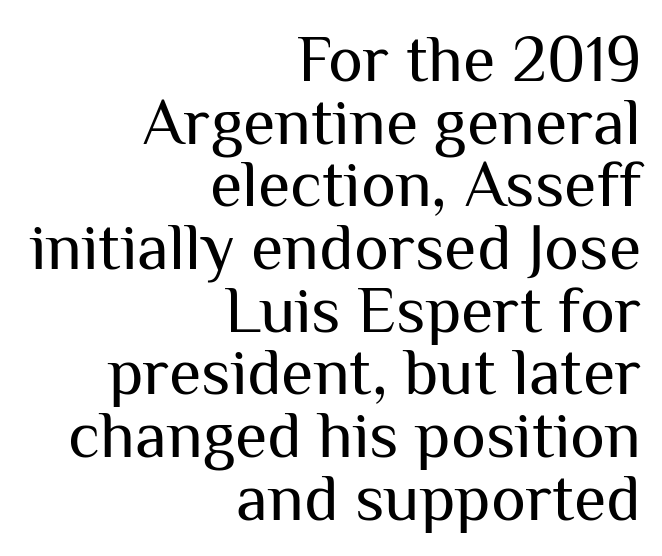
The image shows 66 px regular-weight sans-serif type, upright; set right-aligned, tight line spacing (0.95x), normal letter spacing, not underlined; medium stroke contrast and a medium x-height.
